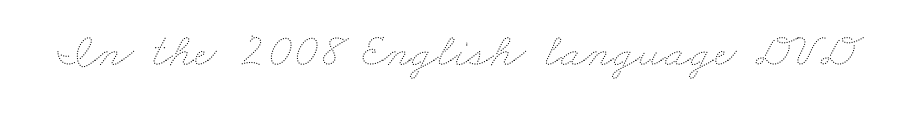
The image shows 48 px thin, wide type; set normal letter spacing, not underlined; medium stroke contrast and a small x-height.
